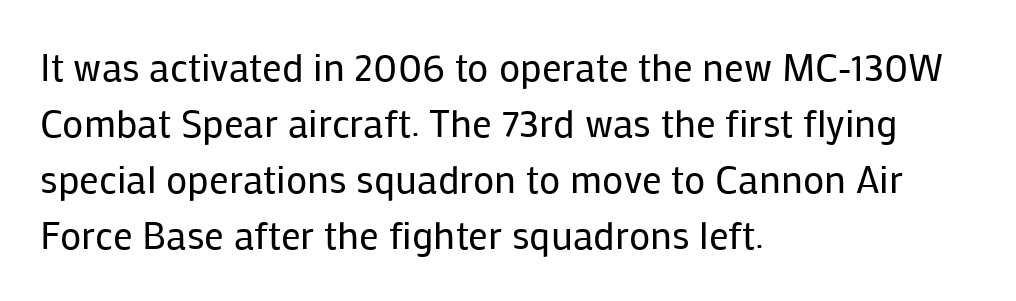
The image shows 39 px regular-weight sans-serif type, upright; set left-aligned, normal line spacing (1.44x), normal letter spacing, not underlined; low stroke contrast and a medium x-height.
